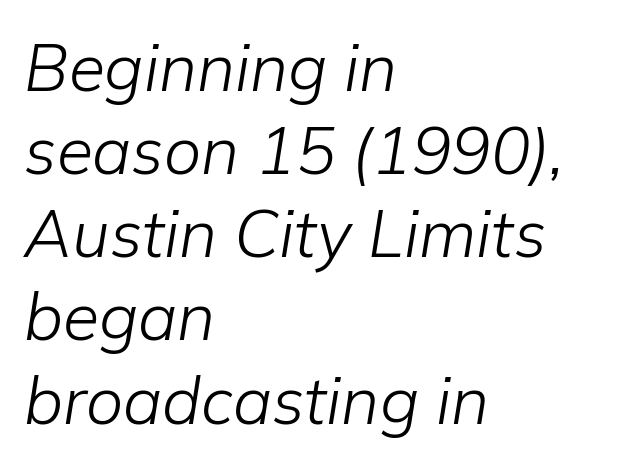
The letters look calm and open, with moderate or lighter stems. The passage shown leans; its letterforms are oblique. Is the block centered? No — it sits flush against the left margin. The block of text has a typical density, with ordinary space between rows.
